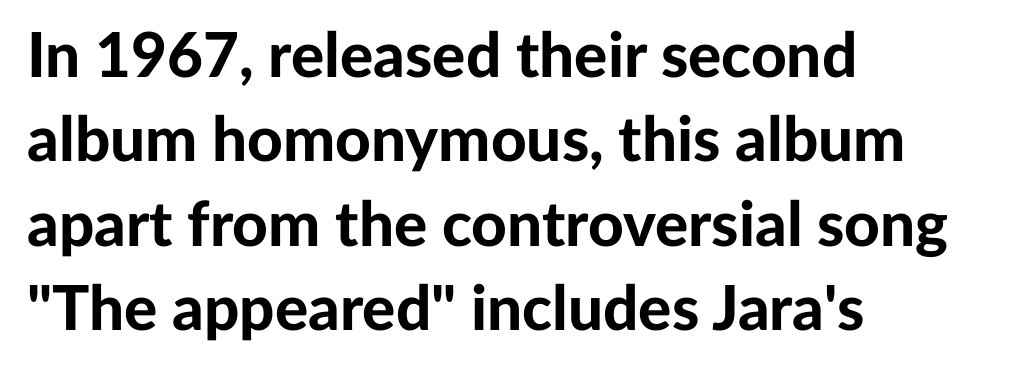
A full-strength bold gives these letters their thick strokes. The horizontal fit of the characters is conventional and even. When letters stand straight like this, we call the style roman or upright. Unmarked baselines from the first word to the last. Here the designer chose a conventional face with non-uniform glyph widths.
